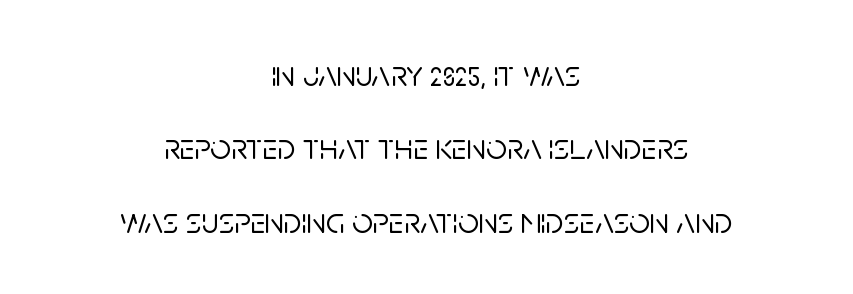
{"serif": "no", "italic": "no", "width": "normal", "stroke_contrast": "low", "x_height": "large", "monospaced": "no", "underline": "no", "align": "center", "line_spacing": "loose", "line_spacing_ratio": 2.04, "letter_spacing": "normal", "letter_spacing_em": 0.0, "glyph_px": 36}
